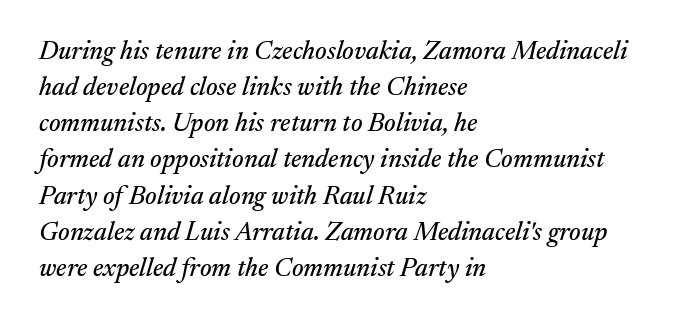
{"italic": "yes", "lean": "right", "slant_degrees": 17, "underline": "no", "align": "left", "line_spacing": "normal", "line_spacing_ratio": 1.39, "letter_spacing": "normal", "letter_spacing_em": 0.0, "glyph_px": 26}
